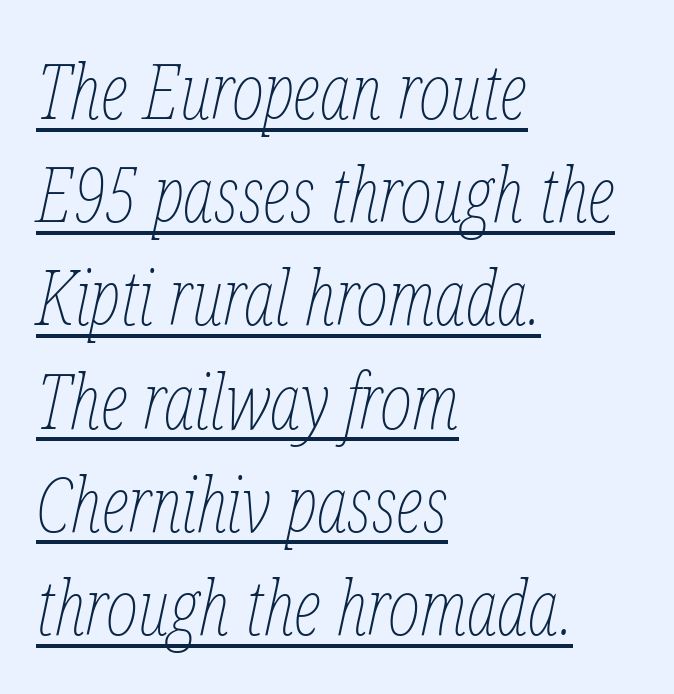
{"italic": "yes", "lean": "right", "slant_degrees": 12, "bold": "no", "weight": "thin", "width": "condensed", "stroke_contrast": "low", "x_height": "medium", "monospaced": "no", "underline": "yes", "align": "left", "line_spacing": "normal", "line_spacing_ratio": 1.34, "letter_spacing": "normal", "letter_spacing_em": 0.0, "glyph_px": 77}
